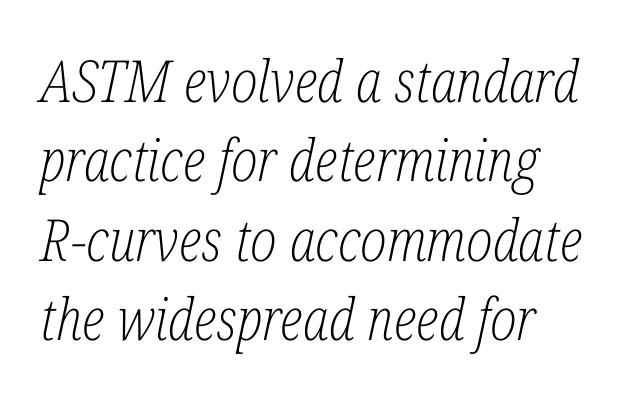
Q: Is the text bold? A: No.
Q: Is the text italic (slanted)? A: Yes, it leans right by about 12 degrees.
Q: Is the typeface a serif or a sans-serif typeface? A: Serif.
Q: Is the text underlined? A: No.
Q: Is the spacing between letters normal or unusually wide? A: Normal.
Q: Is the spacing between lines tight, normal or loose? A: Normal.
Q: Width (condensed, normal, or wide)? A: Condensed.
Q: Stroke contrast? A: Low.
Q: x-height? A: Medium.
Q: Monospaced? A: No.
